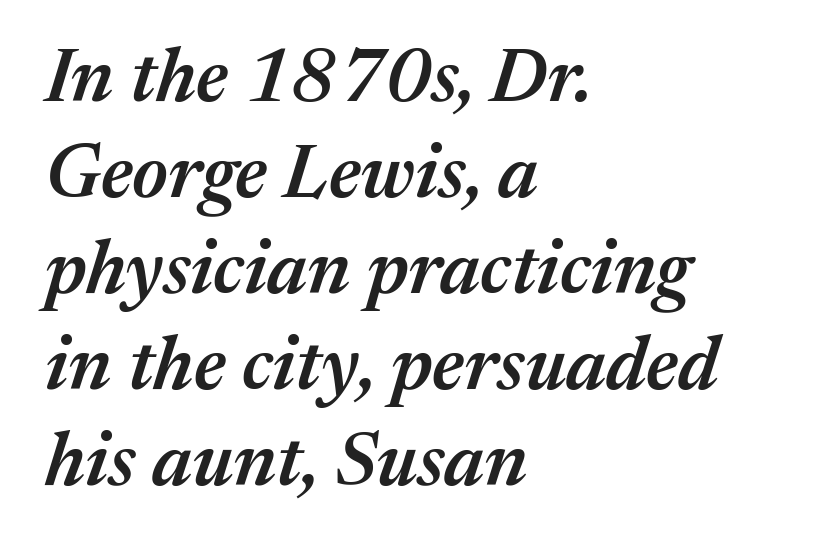
Observe the ordinary spacing: letters are neighbours, not strangers. If you drew a ruler down the left edge, every line would touch it. A normal amount of white space separates one row of letters from the next. Note the varied advance widths — an 'i' is clearly narrower than an 'm'. The specimen reads as italic at a glance. What weight is shown? A semibold, between regular and bold.
